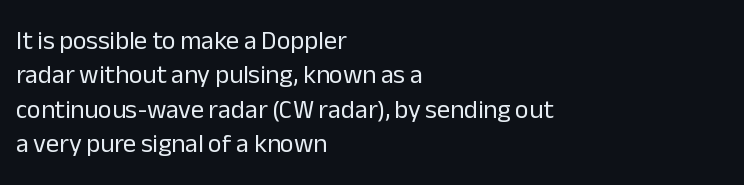
The image shows 26 px text type, upright; set left-aligned, normal line spacing (1.32x), normal letter spacing, not underlined.
